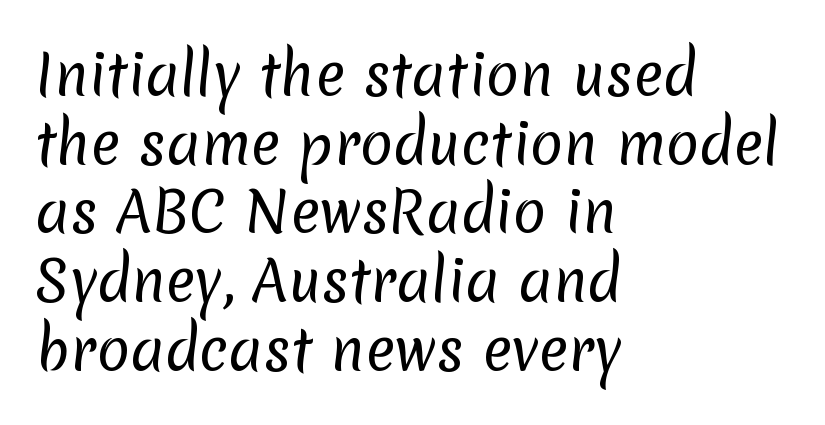
Underline: absent. Stroke mass is kept to a normal reading level or below. This sample has the flowing, uneven cadence of proportional lettering. Notice how the passage keeps a crisp vertical edge on the left only. Does the type have serifs? No, each stem ends abruptly. You could call the tracking neutral — neither tight nor loose.
